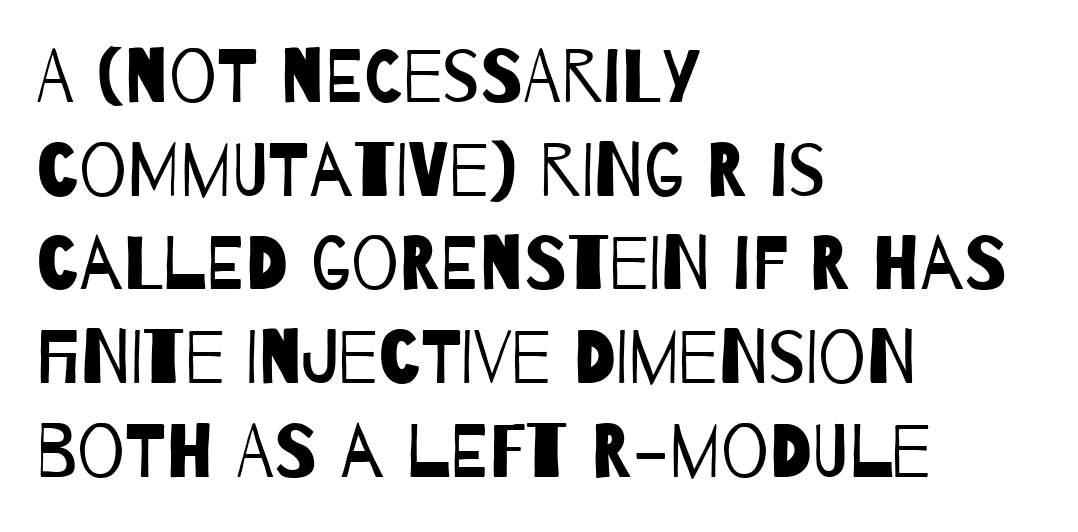
{"serif": "no", "bold": "no", "weight": "regular", "width": "condensed", "stroke_contrast": "low", "x_height": "large", "monospaced": "no", "underline": "no", "align": "left", "line_spacing": "normal", "line_spacing_ratio": 1.25, "letter_spacing": "normal", "letter_spacing_em": 0.0, "glyph_px": 75}
